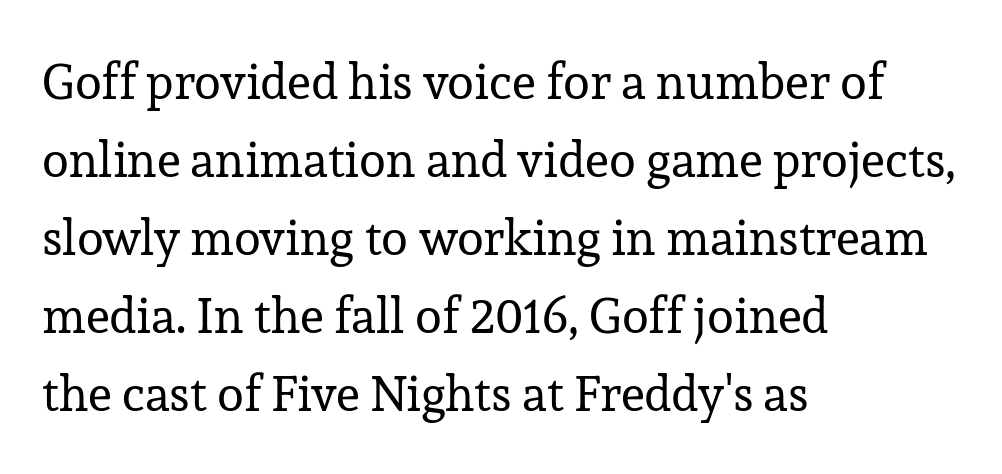
{"serif": "yes", "italic": "no", "bold": "no", "weight": "regular", "width": "normal", "stroke_contrast": "low", "x_height": "medium", "monospaced": "no", "underline": "no", "align": "left", "line_spacing": "normal", "line_spacing_ratio": 1.59, "letter_spacing": "normal", "letter_spacing_em": 0.0, "glyph_px": 49}
